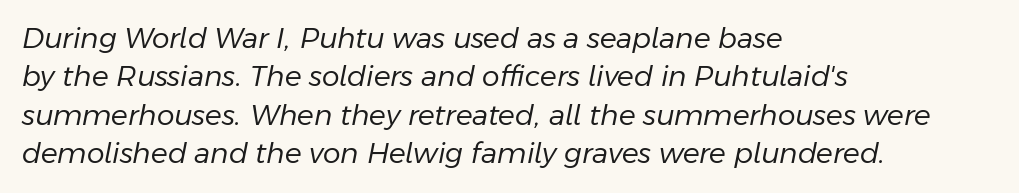
The image shows 28 px regular-weight type, italic (leaning right); set left-aligned, normal line spacing (1.37x), normal letter spacing, not underlined; low stroke contrast and a medium x-height.
